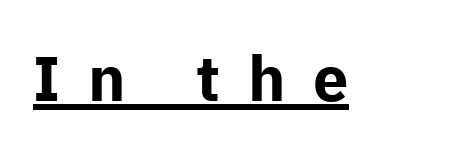
{"serif": "no", "italic": "no", "bold": "yes", "weight": "bold", "width": "normal", "stroke_contrast": "low", "x_height": "medium", "monospaced": "no", "underline": "yes", "letter_spacing": "wide", "letter_spacing_em": 0.44, "glyph_px": 63}
